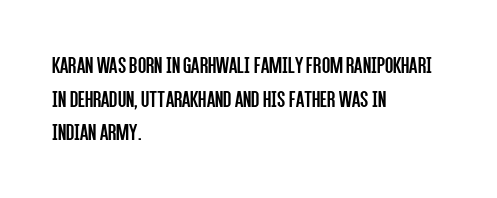
The image shows 24 px text type, upright; set left-aligned, normal line spacing (1.4x), normal letter spacing, not underlined.
